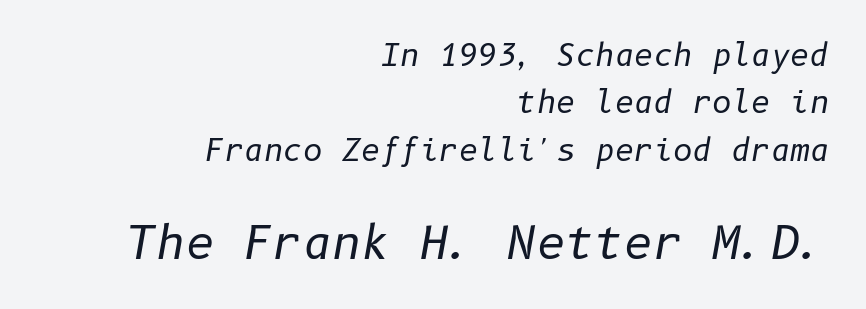
{"italic": "yes", "lean": "right", "slant_degrees": 10, "bold": "no", "weight": "regular", "width": "normal", "stroke_contrast": "low", "x_height": "medium", "underline": "no", "align": "right", "line_spacing": "normal", "line_spacing_ratio": 1.58, "letter_spacing": "normal", "letter_spacing_em": 0.0, "larger_block": "second", "size_ratio": 1.5, "glyph_px": 45}
